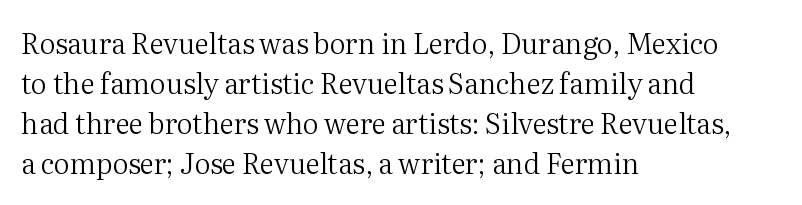
The image shows 28 px regular-weight serif type, upright; set left-aligned, normal line spacing (1.43x), normal letter spacing, not underlined; medium stroke contrast and a medium x-height.
